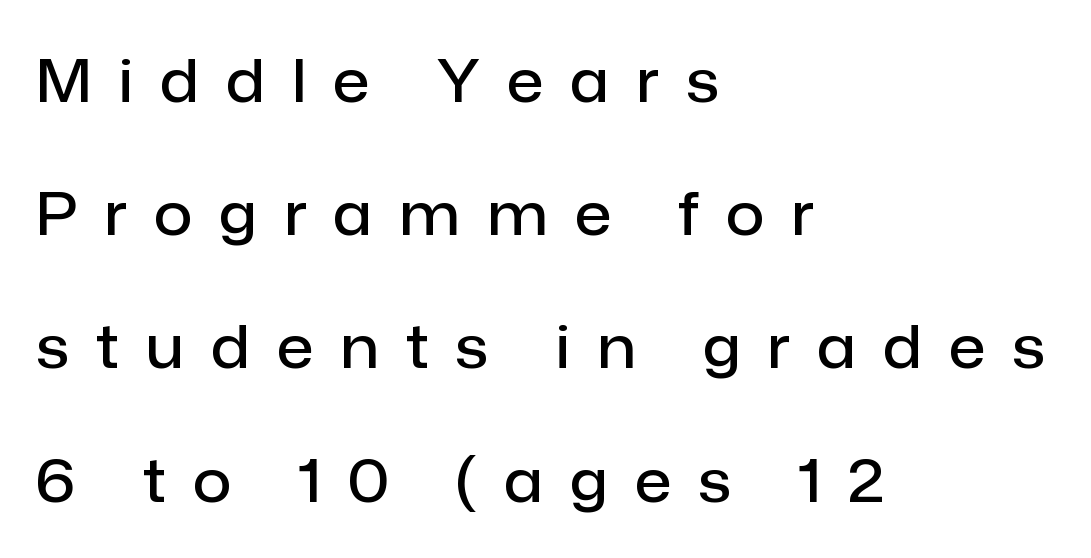
The image shows 60 px semibold sans-serif type, upright; set left-aligned, loose line spacing (2.22x), unusually wide letter spacing (+0.45 em), not underlined; low stroke contrast and a medium x-height.
